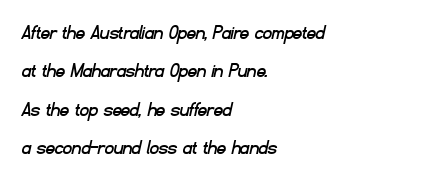
Q: Is the text underlined? A: No.
Q: How is the paragraph aligned? A: Left-aligned.
Q: Is the spacing between letters normal or unusually wide? A: Normal.
